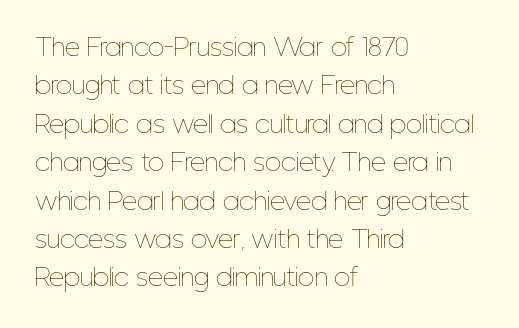
Plain, unruled lines of type. No heavy texture on the line: the type isn't bold. Look at the tracking — it's just the regular setting, nothing added. The axis of the letterforms is exactly vertical. The rows are spaced the way most documents space them.
